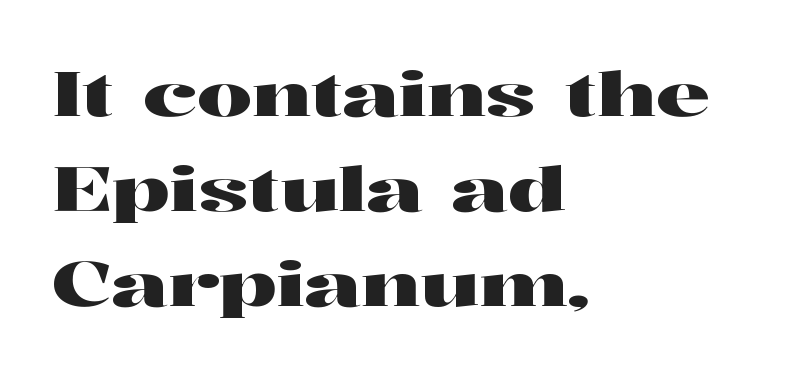
The image shows 61 px wide serif type, upright; set left-aligned, normal line spacing (1.56x), normal letter spacing, not underlined; high stroke contrast and a medium x-height.
